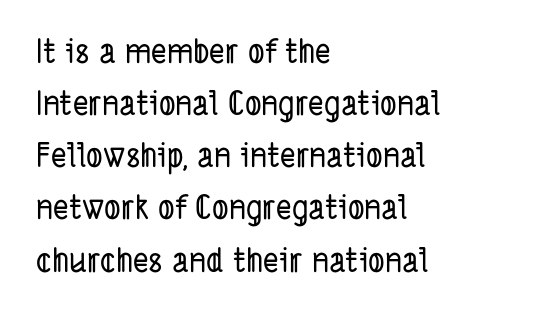
Q: Is the typeface a serif or a sans-serif typeface? A: Sans-serif.
Q: Is the text underlined? A: No.
Q: How is the paragraph aligned? A: Left-aligned.
Q: Is the spacing between letters normal or unusually wide? A: Normal.
Q: Is the spacing between lines tight, normal or loose? A: Normal.
Q: Width (condensed, normal, or wide)? A: Condensed.
Q: Stroke contrast? A: Low.
Q: x-height? A: Medium.
Q: Monospaced? A: No.
